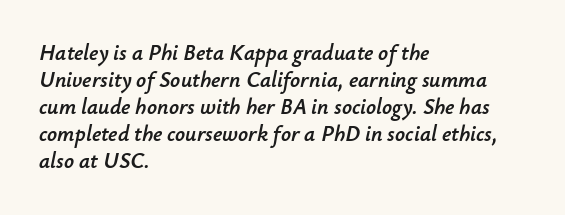
Q: Is the text italic (slanted)? A: Yes, it leans right by about 12 degrees.
Q: Is the text underlined? A: No.
Q: How is the paragraph aligned? A: Left-aligned.
Q: Is the spacing between letters normal or unusually wide? A: Normal.
